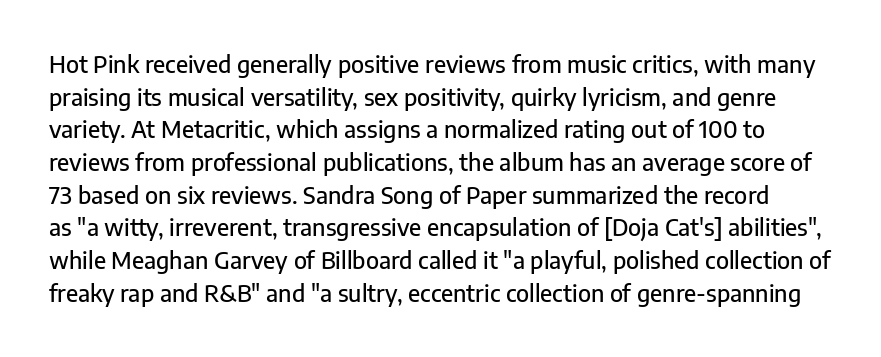
The image shows 23 px text type, upright; set normal line spacing (1.42x), normal letter spacing, not underlined.
